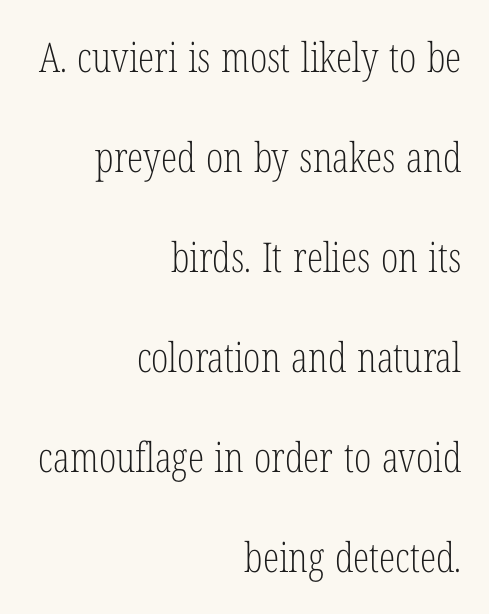
Q: Is the text bold? A: No.
Q: Is the text italic (slanted)? A: No, it is upright.
Q: Is the typeface a serif or a sans-serif typeface? A: Serif.
Q: Is the text underlined? A: No.
Q: How is the paragraph aligned? A: Right-aligned.
Q: Is the spacing between letters normal or unusually wide? A: Normal.
Q: Is the spacing between lines tight, normal or loose? A: Loose.
Q: Width (condensed, normal, or wide)? A: Condensed.
Q: Stroke contrast? A: Low.
Q: x-height? A: Medium.
Q: Monospaced? A: No.
